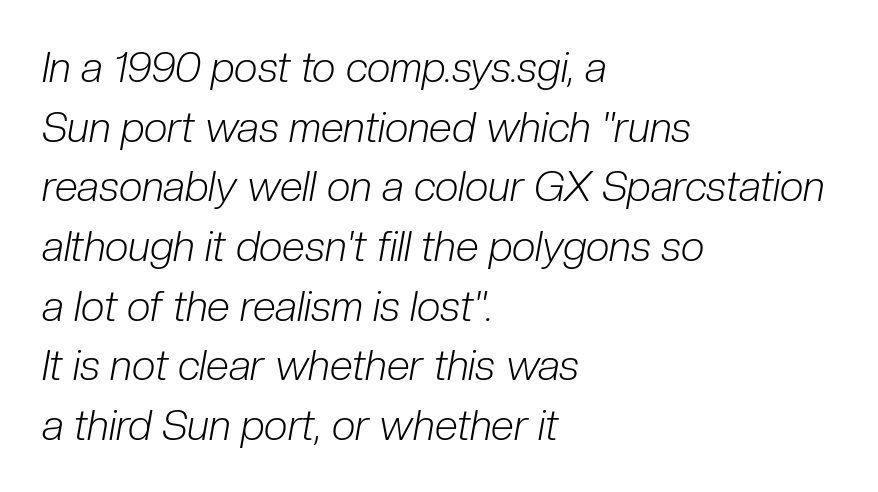
Q: Is the text bold? A: No.
Q: Is the text italic (slanted)? A: Yes, it leans right by about 10 degrees.
Q: Is the text underlined? A: No.
Q: How is the paragraph aligned? A: Left-aligned.
Q: Is the spacing between letters normal or unusually wide? A: Normal.
Q: Is the spacing between lines tight, normal or loose? A: Normal.
Q: Width (condensed, normal, or wide)? A: Condensed.
Q: Stroke contrast? A: Low.
Q: x-height? A: Medium.
Q: Monospaced? A: No.
